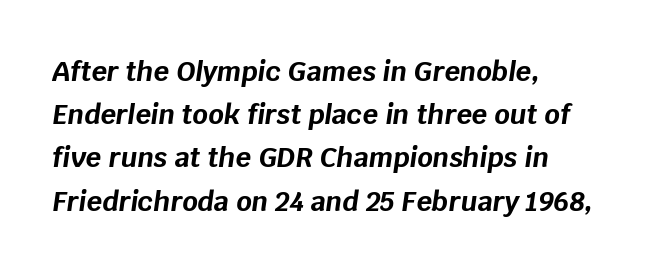
Q: Is the text bold? A: Yes.
Q: Is the text italic (slanted)? A: Yes, it leans right by about 8 degrees.
Q: Is the text underlined? A: No.
Q: How is the paragraph aligned? A: Left-aligned.
Q: Is the spacing between letters normal or unusually wide? A: Normal.
Q: Is the spacing between lines tight, normal or loose? A: Normal.
